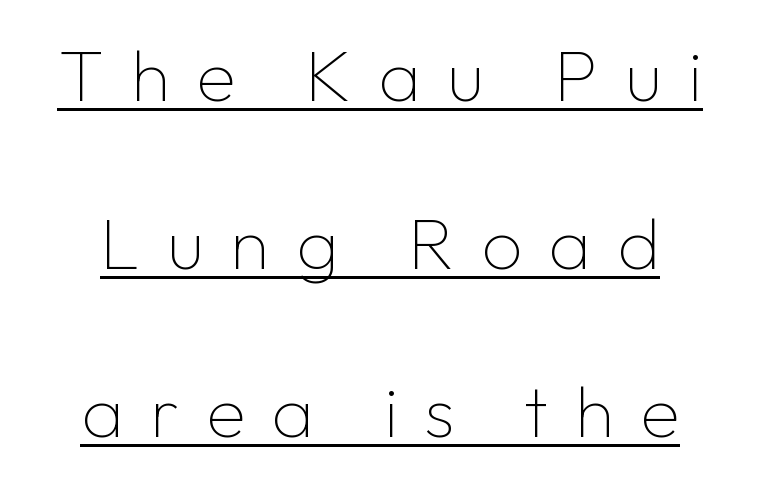
The image shows 72 px thin sans-serif type, upright; set loose line spacing (2.33x), unusually wide letter spacing (+0.37 em), underlined; low stroke contrast and a medium x-height.
